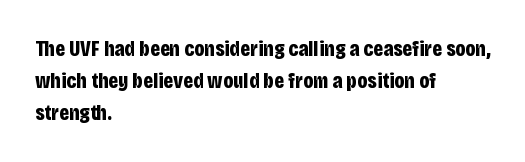
Q: Is the text bold? A: Yes.
Q: Is the text italic (slanted)? A: No, it is upright.
Q: Is the text underlined? A: No.
Q: How is the paragraph aligned? A: Left-aligned.
Q: Is the spacing between letters normal or unusually wide? A: Normal.
Q: Is the spacing between lines tight, normal or loose? A: Normal.
